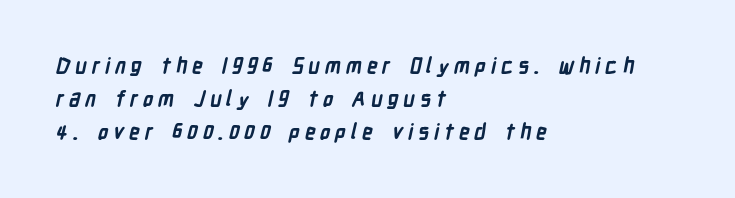
The image shows 21 px bold type; set left-aligned, normal line spacing (1.57x), unusually wide letter spacing (+0.23 em), not underlined.
